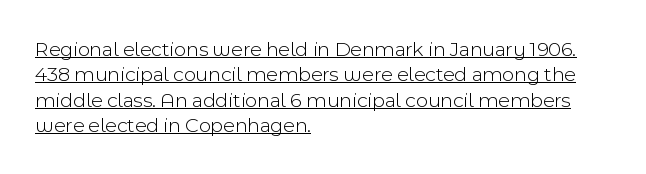
{"italic": "no", "bold": "no", "underline": "yes", "align": "left", "line_spacing_ratio": 1.21, "letter_spacing": "normal", "letter_spacing_em": 0.0, "glyph_px": 21}
